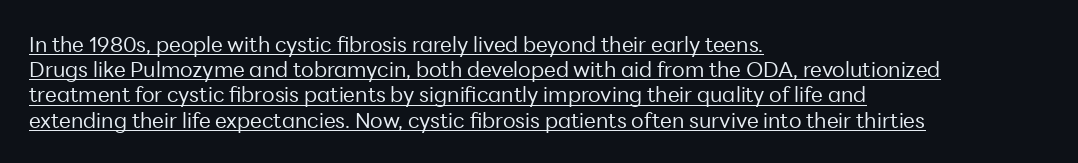
Q: Is the text bold? A: No.
Q: Is the text italic (slanted)? A: No, it is upright.
Q: Is the text underlined? A: Yes.
Q: How is the paragraph aligned? A: Left-aligned.
Q: Is the spacing between letters normal or unusually wide? A: Normal.
